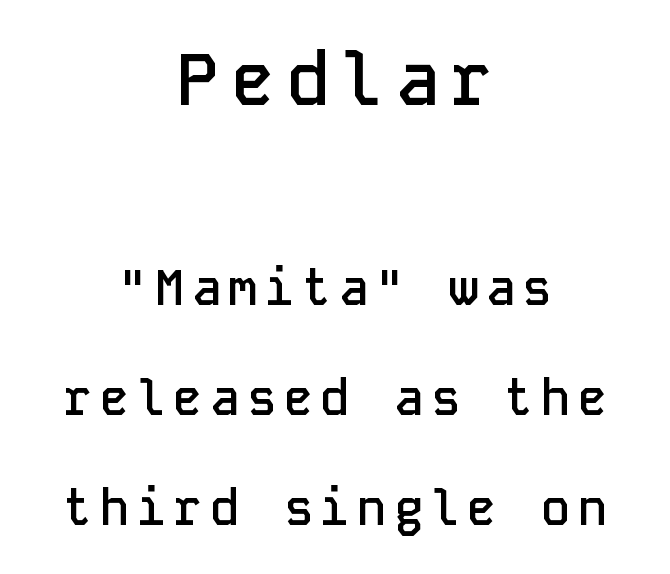
{"serif": "no", "italic": "no", "bold": "semi", "weight": "semibold", "width": "normal", "stroke_contrast": "low", "x_height": "medium", "monospaced": "yes", "underline": "no", "align": "center", "line_spacing": "loose", "line_spacing_ratio": 2.25, "larger_block": "first", "size_ratio": 1.49, "glyph_px": 73}
